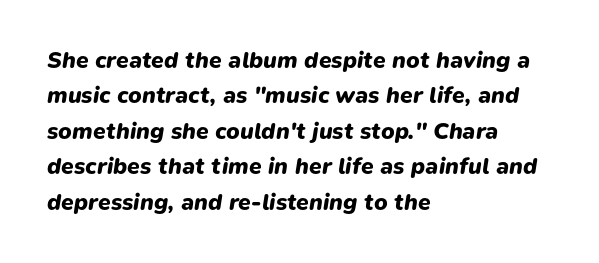
{"italic": "yes", "lean": "right", "slant_degrees": 9, "bold": "yes", "underline": "no", "align": "left", "line_spacing": "normal", "line_spacing_ratio": 1.54, "letter_spacing": "normal", "letter_spacing_em": 0.0, "glyph_px": 23}
